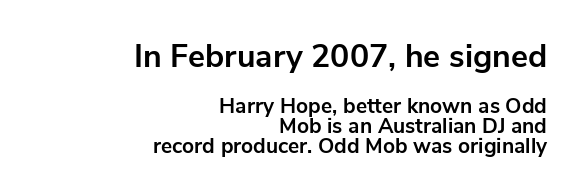
{"serif": "no", "italic": "no", "bold": "yes", "weight": "bold", "width": "normal", "stroke_contrast": "low", "x_height": "medium", "monospaced": "no", "underline": "no", "align": "right", "line_spacing": "tight", "line_spacing_ratio": 0.97, "letter_spacing": "normal", "letter_spacing_em": 0.0, "larger_block": "first", "size_ratio": 1.52, "glyph_px": 32}
